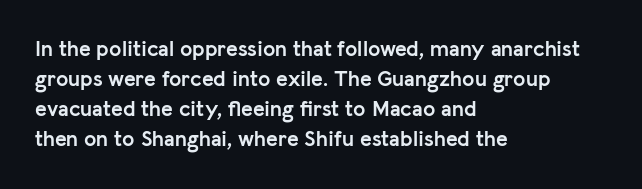
The paragraph shown leans on its left margin. This block has exactly the height ordinary leading produces. Italic: no, the glyphs are upright roman. The baseline area is clear.
